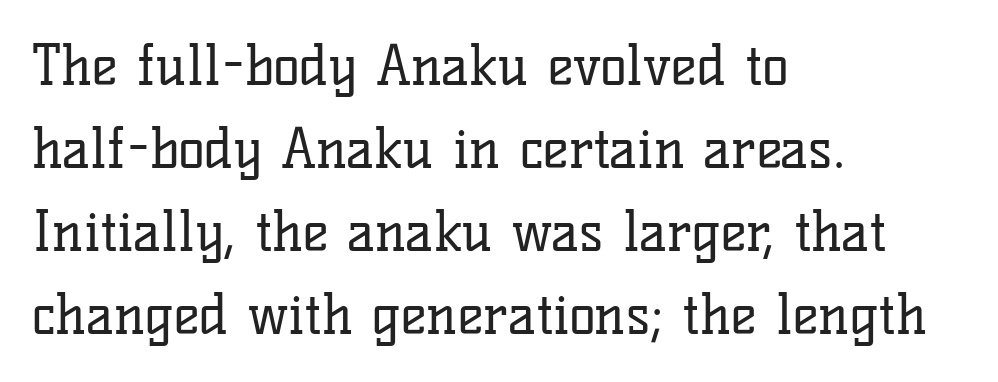
Q: Is the text bold? A: No.
Q: Is the text italic (slanted)? A: No, it is upright.
Q: Is the typeface a serif or a sans-serif typeface? A: Serif.
Q: Is the text underlined? A: No.
Q: How is the paragraph aligned? A: Left-aligned.
Q: Is the spacing between letters normal or unusually wide? A: Normal.
Q: Is the spacing between lines tight, normal or loose? A: Normal.
Q: Width (condensed, normal, or wide)? A: Normal.
Q: Stroke contrast? A: Low.
Q: x-height? A: Medium.
Q: Monospaced? A: No.
